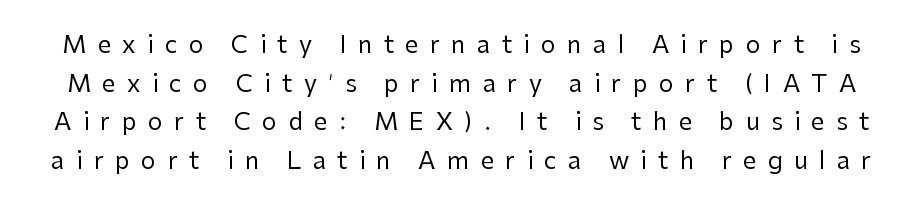
Q: Is the text bold? A: No.
Q: Is the text italic (slanted)? A: No, it is upright.
Q: Is the text underlined? A: No.
Q: Is the spacing between letters normal or unusually wide? A: Unusually wide.
Q: Is the spacing between lines tight, normal or loose? A: Normal.
